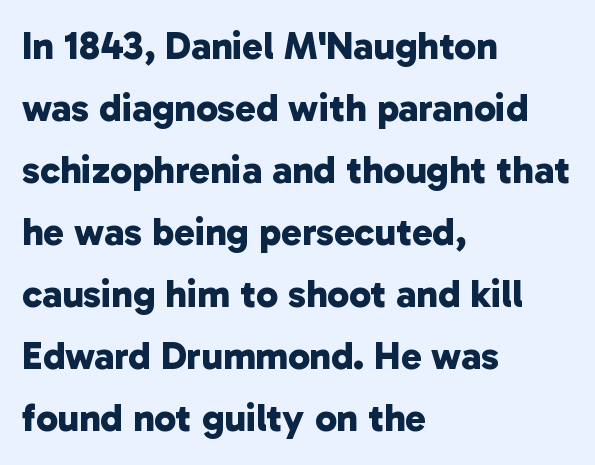
The image shows 39 px bold sans-serif type; set left-aligned, normal line spacing (1.59x), normal letter spacing, not underlined; low stroke contrast and a medium x-height.
